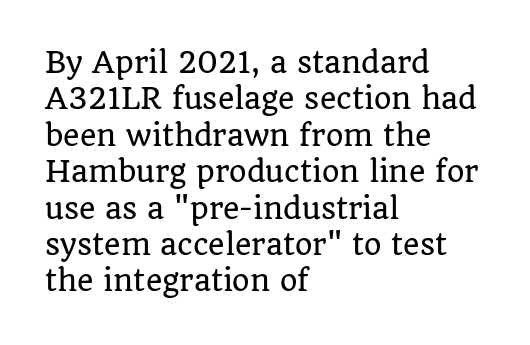
Regarding serifs, this sample has them. Spacing verdict: proportional, widths tailored to each character. A typesetter would call this zero additional tracking. Each line starts at the same left margin while the right side varies.
